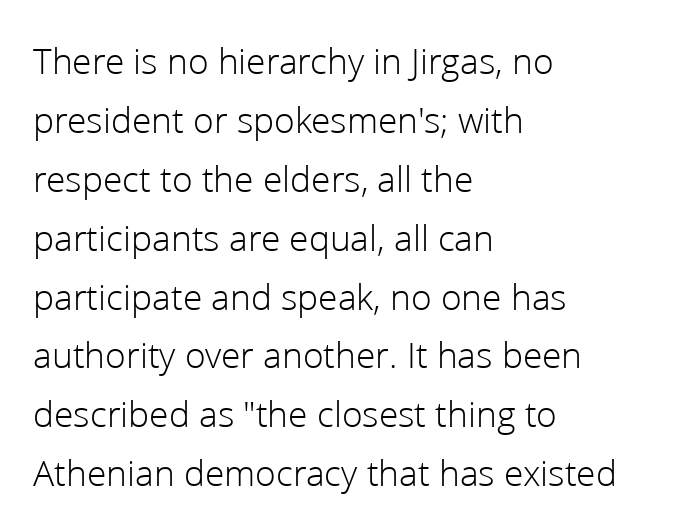
The image shows 38 px light sans-serif type, upright; set left-aligned, normal line spacing (1.55x), normal letter spacing, not underlined; low stroke contrast and a medium x-height.
